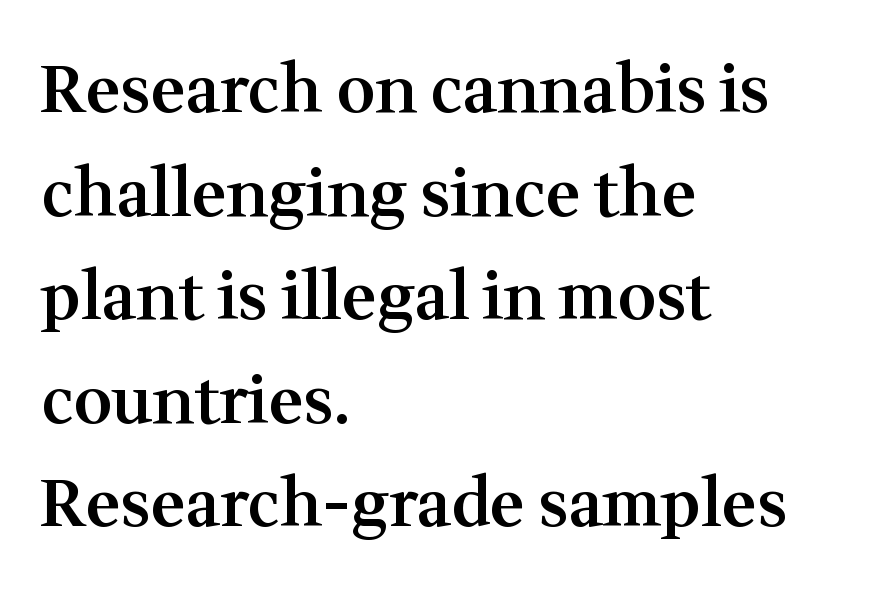
{"serif": "yes", "italic": "no", "bold": "semi", "weight": "semibold", "width": "normal", "stroke_contrast": "medium", "x_height": "medium", "monospaced": "no", "underline": "no", "align": "left", "line_spacing": "normal", "line_spacing_ratio": 1.57, "letter_spacing": "normal", "letter_spacing_em": 0.0, "glyph_px": 66}
